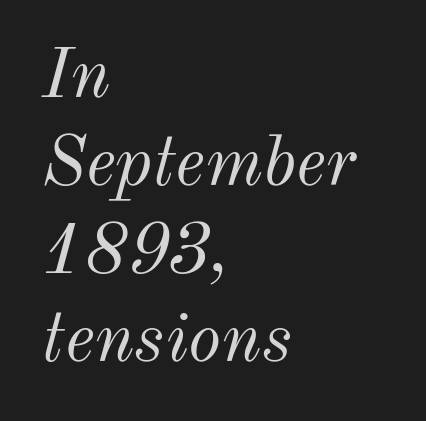
Q: Is the text bold? A: No.
Q: Is the text italic (slanted)? A: Yes, it leans right by about 12 degrees.
Q: Is the text underlined? A: No.
Q: How is the paragraph aligned? A: Left-aligned.
Q: Is the spacing between letters normal or unusually wide? A: Normal.
Q: Width (condensed, normal, or wide)? A: Normal.
Q: Stroke contrast? A: Medium.
Q: x-height? A: Small.
Q: Monospaced? A: No.
